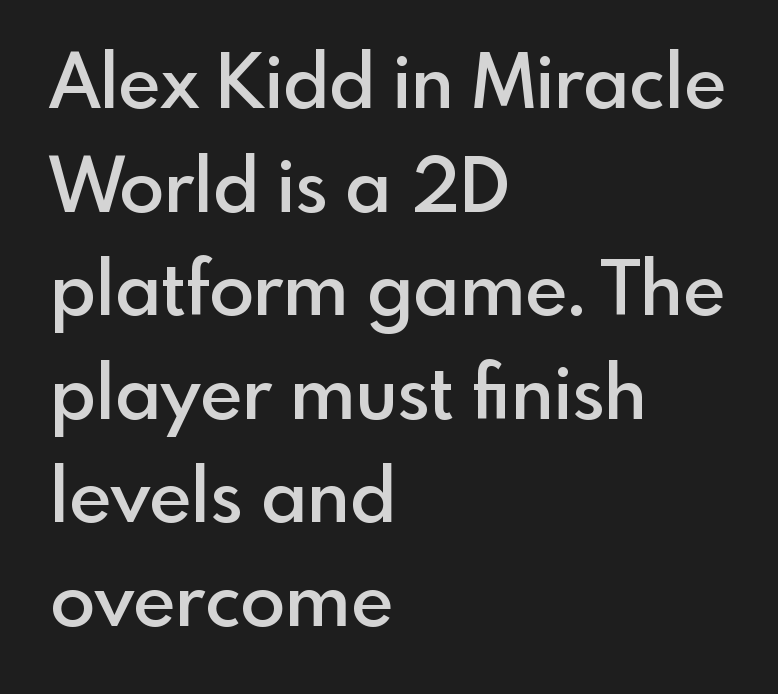
{"serif": "no", "italic": "no", "bold": "semi", "weight": "semibold", "width": "normal", "x_height": "small", "monospaced": "no", "underline": "no", "align": "left", "line_spacing": "normal", "line_spacing_ratio": 1.4, "letter_spacing": "normal", "letter_spacing_em": 0.0, "glyph_px": 74}
